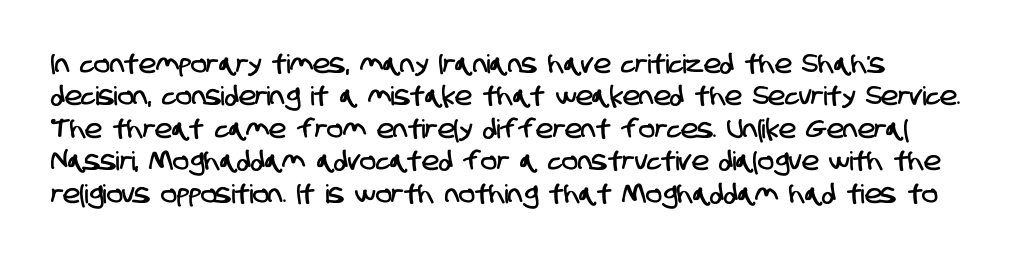
A clean baseline with only descenders dipping below it. The gaps between neighbouring characters are ordinary and unremarkable. Line spacing here is normal.
